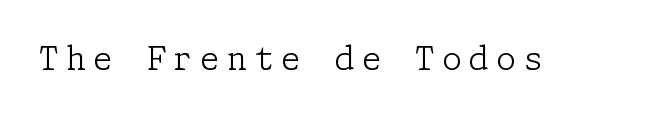
Q: Is the text bold? A: No.
Q: Is the text italic (slanted)? A: No, it is upright.
Q: Is the typeface a serif or a sans-serif typeface? A: Serif.
Q: Is the text underlined? A: No.
Q: Is the spacing between letters normal or unusually wide? A: Unusually wide.
Q: Width (condensed, normal, or wide)? A: Normal.
Q: Stroke contrast? A: Low.
Q: x-height? A: Medium.
